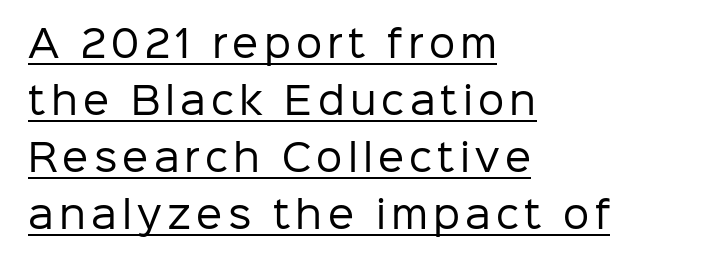
{"serif": "no", "italic": "no", "bold": "no", "weight": "regular", "width": "normal", "stroke_contrast": "low", "x_height": "medium", "monospaced": "no", "underline": "yes", "align": "left", "line_spacing": "normal", "line_spacing_ratio": 1.54, "glyph_px": 37}
